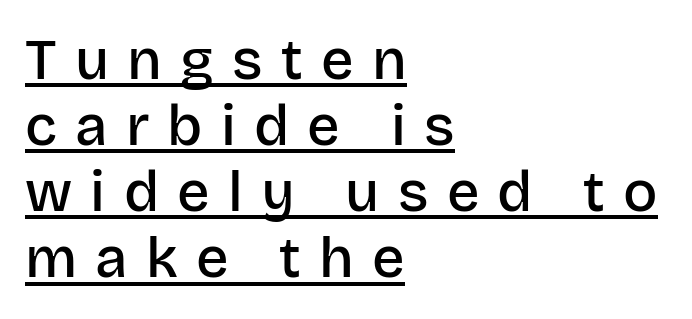
{"serif": "no", "italic": "no", "bold": "semi", "weight": "semibold", "width": "normal", "stroke_contrast": "low", "x_height": "large", "monospaced": "no", "underline": "yes", "align": "left", "line_spacing_ratio": 1.16, "letter_spacing": "wide", "letter_spacing_em": 0.32, "glyph_px": 57}
